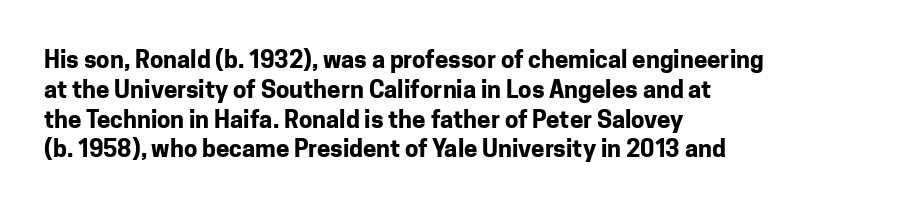
Every character sits straight up, as roman type does. This rendering uses left alignment, leaving the right contour irregular. Letters rest on an invisible, unmarked baseline. The passage shown has conventional tracking throughout. Pretty heavy lettering here — definitely bold.
